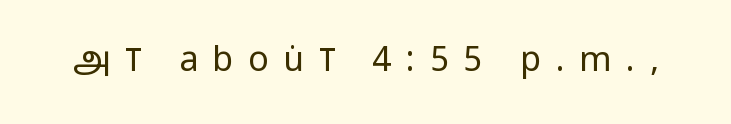
Stroke mass is kept to a normal reading level or below. The face used here is proportionally spaced, like ordinary book or web type. No word sits above an underline. Characters remain perfectly vertical along every line. Short note: letters widely spaced. The passage shown is typeset with a sans-serif family.
